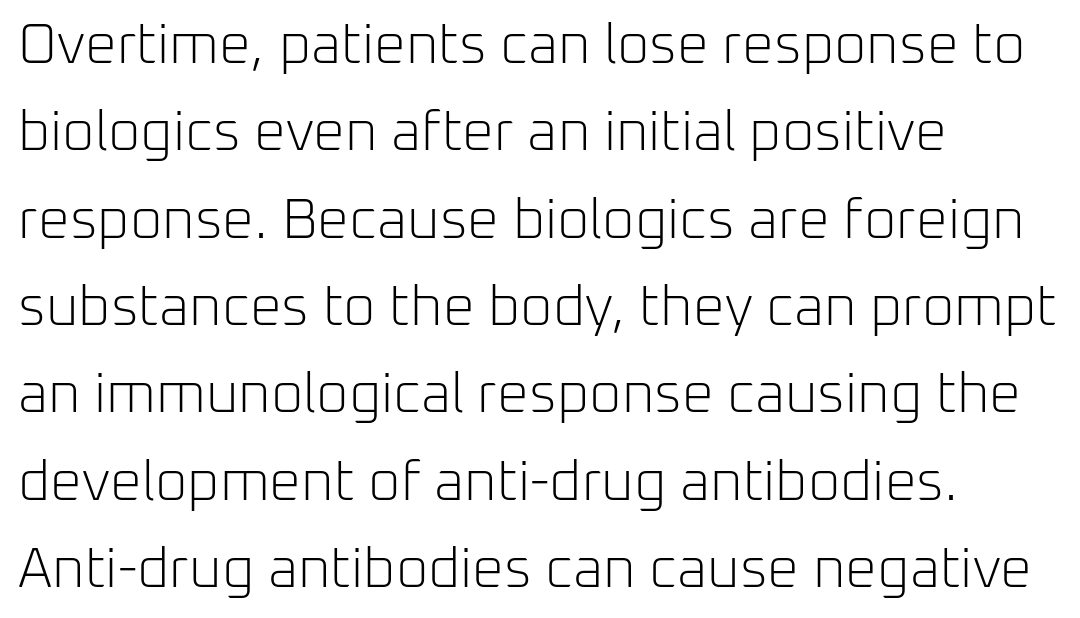
Q: Is the text bold? A: No.
Q: Is the text italic (slanted)? A: No, it is upright.
Q: Is the typeface a serif or a sans-serif typeface? A: Sans-serif.
Q: Is the text underlined? A: No.
Q: How is the paragraph aligned? A: Left-aligned.
Q: Is the spacing between letters normal or unusually wide? A: Normal.
Q: Is the spacing between lines tight, normal or loose? A: Normal.
Q: Width (condensed, normal, or wide)? A: Normal.
Q: Stroke contrast? A: Low.
Q: x-height? A: Medium.
Q: Monospaced? A: No.
